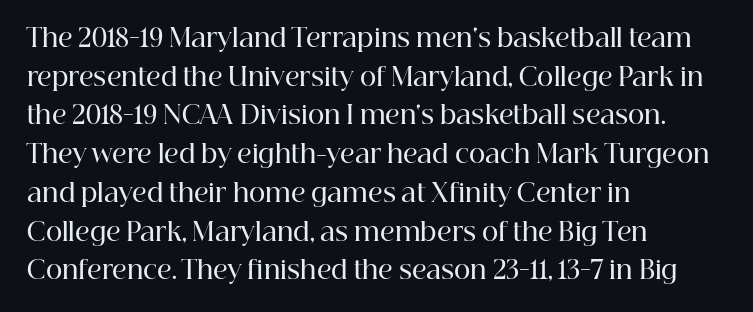
Quick note: underline off. The passage is arranged the way most books set body copy — flush left. Quick note: interline space is typical. Posture: vertical. The letters sit at their default tracking, neither squeezed nor spread.
